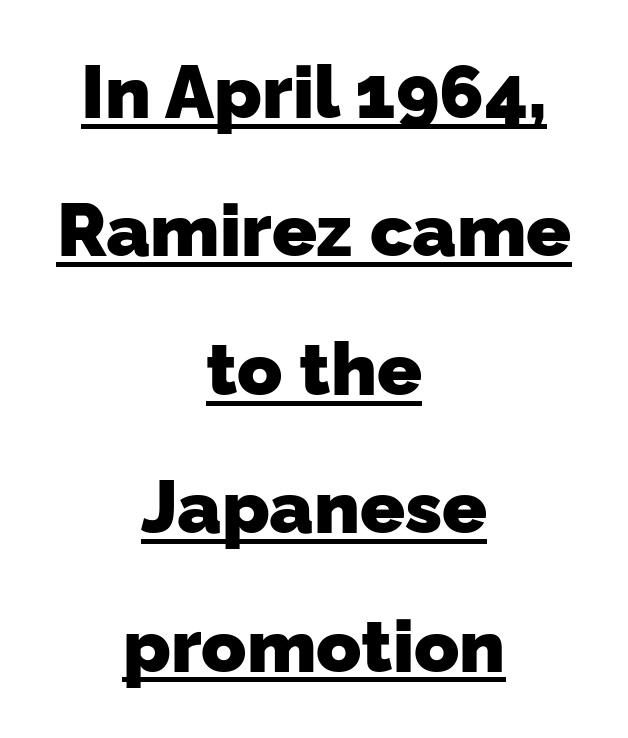
{"serif": "no", "bold": "yes", "weight": "heavy", "width": "normal", "stroke_contrast": "low", "x_height": "medium", "monospaced": "no", "underline": "yes", "align": "center", "line_spacing_ratio": 1.87, "letter_spacing": "normal", "letter_spacing_em": 0.0, "glyph_px": 74}
